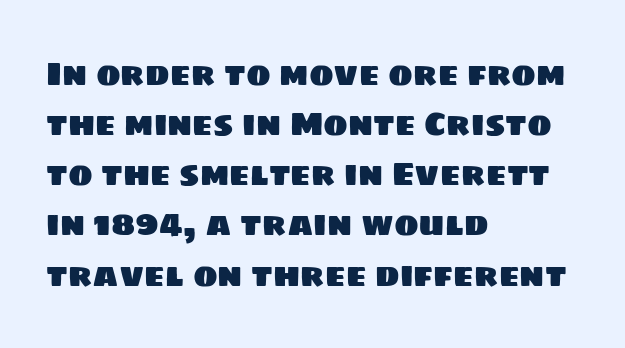
Does extra space separate the letters? No, they use regular spacing. Horizontal bands of white between lines are of average thickness. Look at the bottom of the vertical strokes: they stop flat, with no serifs. Glance below the letters and you will spot only blank space. You could not count columns in this text — the font is proportionally spaced.
